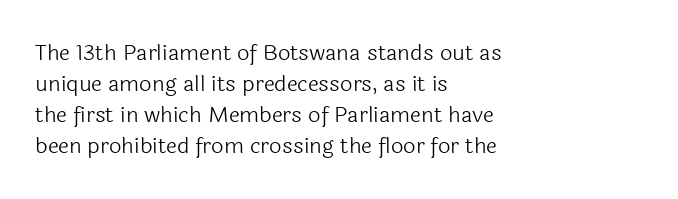
The words here are not underlined. Default kerning and tracking; the words read as compact shapes. The paragraph shown leans on its left margin. Posture: straight, roman, zero tilt. Vertical stems look standard width or narrower in stroke. Vertical spacing — default.
